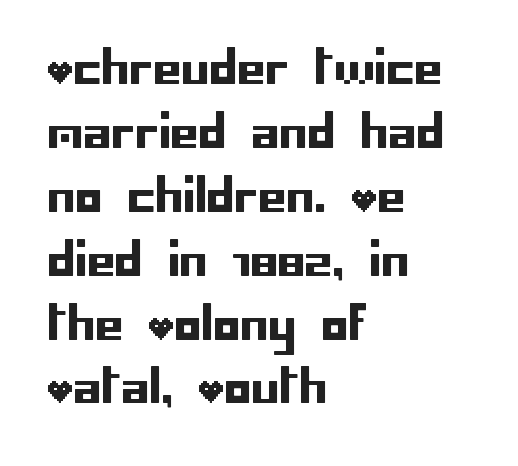
The text block is weighted toward the left margin, trailing off unevenly rightward. The type family on display is of the sans-serif kind. How would I describe the line gaps? Plain and ordinary. Quick note: underline off. Style check: upright.
